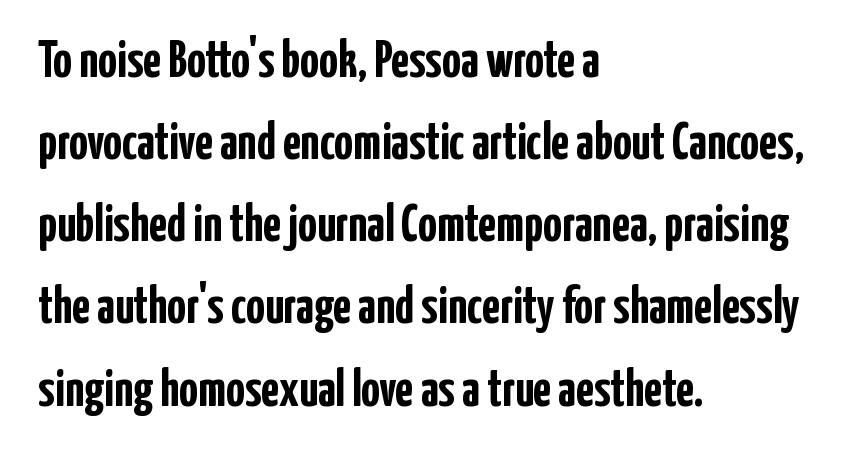
The image shows 52 px semibold, condensed sans-serif type, upright; set left-aligned, normal line spacing (1.58x), normal letter spacing, not underlined; low stroke contrast and a medium x-height.
